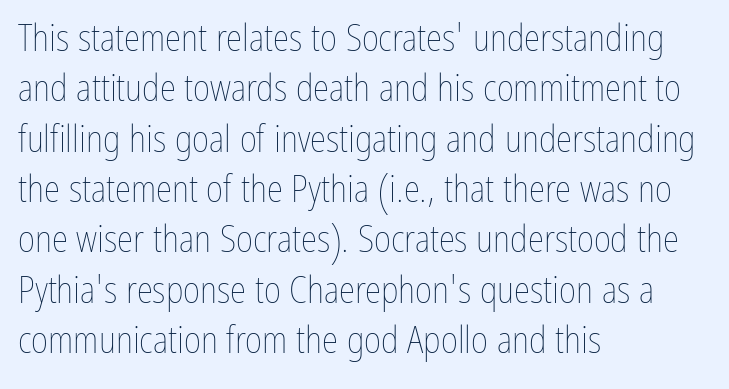
Q: Is the text bold? A: No.
Q: Is the text italic (slanted)? A: No, it is upright.
Q: Is the text underlined? A: No.
Q: How is the paragraph aligned? A: Left-aligned.
Q: Is the spacing between letters normal or unusually wide? A: Normal.
Q: Is the spacing between lines tight, normal or loose? A: Normal.
Q: Width (condensed, normal, or wide)? A: Condensed.
Q: Stroke contrast? A: Low.
Q: x-height? A: Medium.
Q: Monospaced? A: No.
